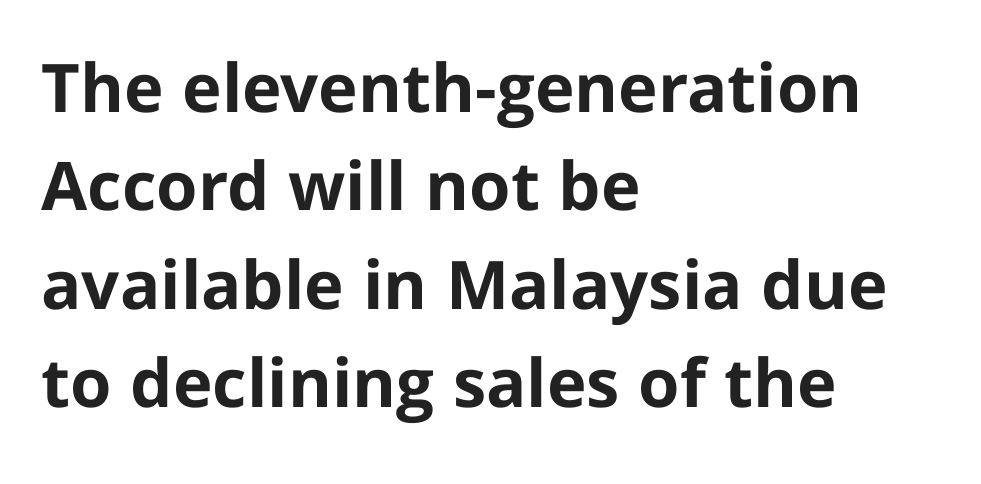
The image shows 67 px bold sans-serif type, upright; set left-aligned, normal line spacing (1.47x), normal letter spacing, not underlined; low stroke contrast and a medium x-height.
